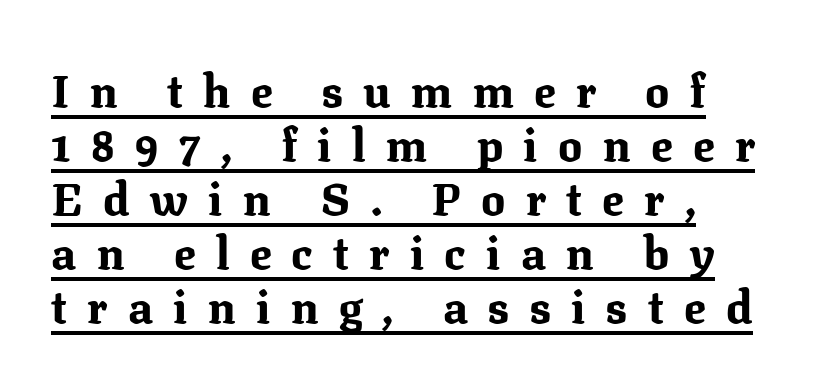
The image shows 45 px bold serif type, upright; set left-aligned, line spacing 1.2x, unusually wide letter spacing (+0.45 em), underlined; medium stroke contrast and a medium x-height.
